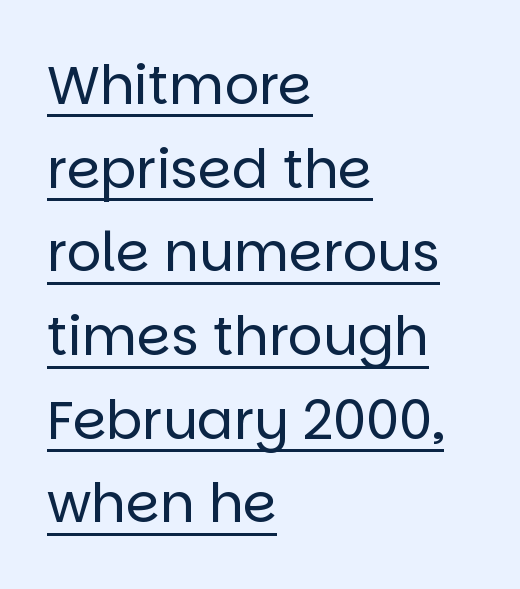
{"serif": "no", "italic": "no", "bold": "no", "weight": "regular", "width": "normal", "stroke_contrast": "low", "x_height": "large", "monospaced": "no", "underline": "yes", "align": "left", "line_spacing": "normal", "line_spacing_ratio": 1.55, "letter_spacing": "normal", "letter_spacing_em": 0.0, "glyph_px": 54}
